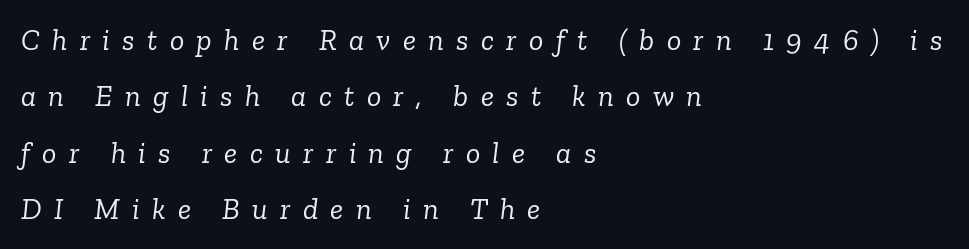
Q: Is the text bold? A: No.
Q: Is the text italic (slanted)? A: Yes, it leans right by about 6 degrees.
Q: Is the typeface a serif or a sans-serif typeface? A: Serif.
Q: Is the text underlined? A: No.
Q: How is the paragraph aligned? A: Left-aligned.
Q: Is the spacing between letters normal or unusually wide? A: Unusually wide.
Q: Width (condensed, normal, or wide)? A: Normal.
Q: Stroke contrast? A: Low.
Q: x-height? A: Medium.
Q: Monospaced? A: No.
